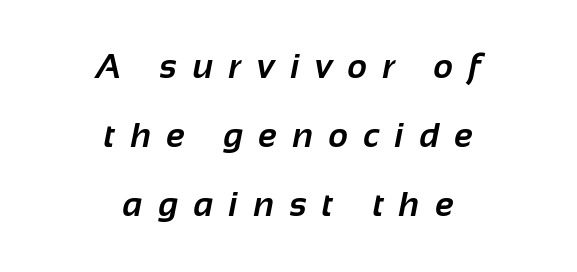
Proportional: the letters do not fall into vertical columns. How would I describe the line gaps? Wide and relaxed. Clear beneath every line of the passage. Short and long lines alike share a common midpoint. The rendering inserts visible extra space after every character. The typesetting leans heavy: a genuine bold.
